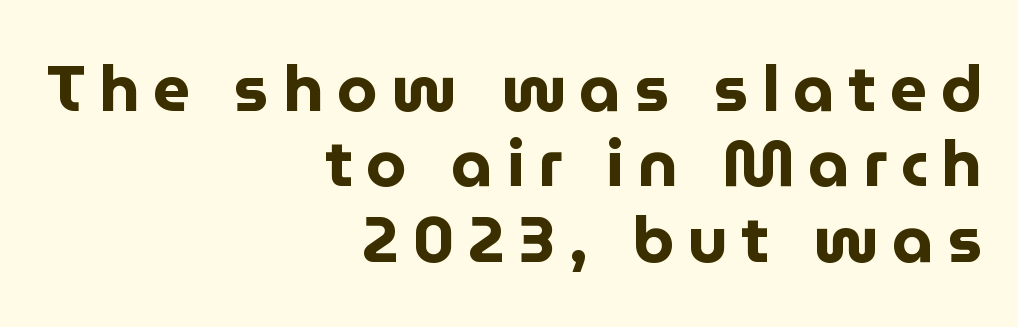
The image shows 65 px bold sans-serif type, upright; set right-aligned, line spacing 1.16x, unusually wide letter spacing (+0.21 em), not underlined; low stroke contrast and a medium x-height.
